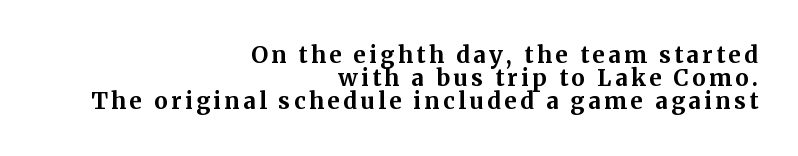
Q: Is the text bold? A: Yes.
Q: Is the text italic (slanted)? A: No, it is upright.
Q: Is the text underlined? A: No.
Q: How is the paragraph aligned? A: Right-aligned.
Q: Is the spacing between lines tight, normal or loose? A: Tight.
